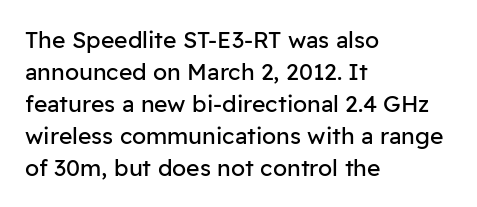
Caption: standard tracking, unaltered. Does the leading feel generous? No, just average. The lines are quadded left. Check the space under the baseline: it is left empty.
